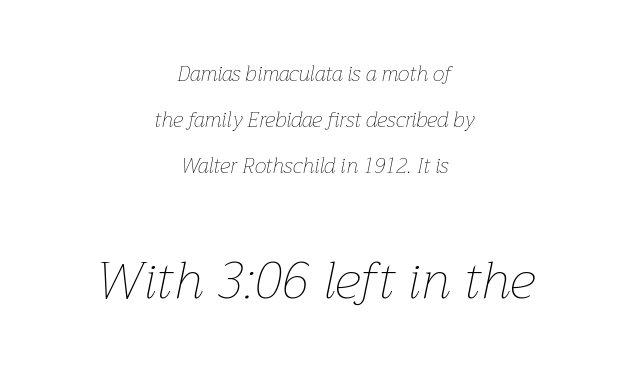
The image shows 52 px thin type, italic (leaning right); set centered, loose line spacing (2.19x), normal letter spacing, not underlined; the second (bottom) block is 2.48x larger; low stroke contrast and a medium x-height.
